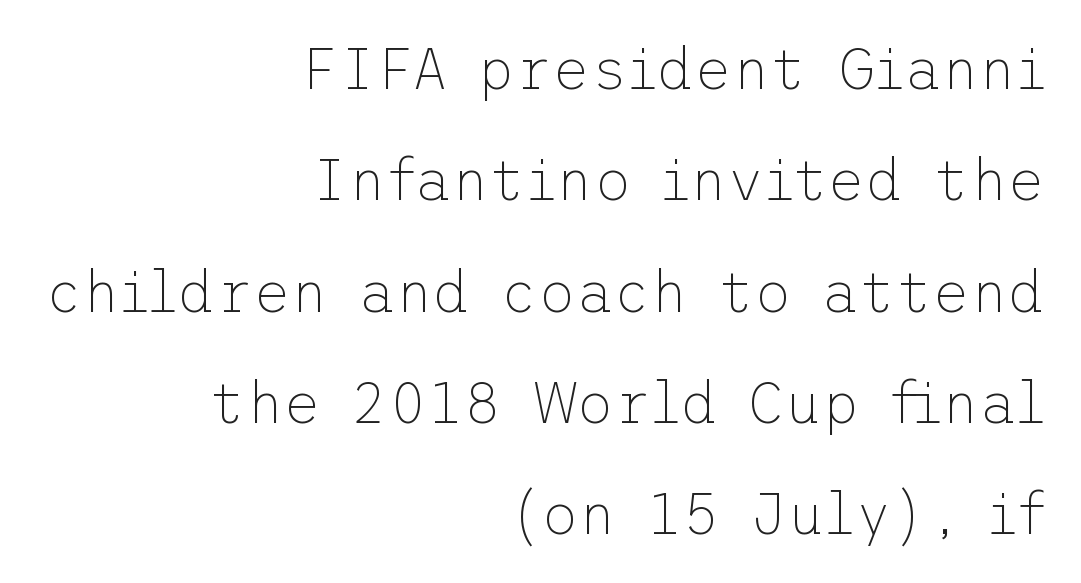
{"serif": "no", "italic": "no", "bold": "no", "weight": "thin", "width": "normal", "stroke_contrast": "low", "x_height": "medium", "underline": "no", "align": "right", "line_spacing": "loose", "line_spacing_ratio": 1.92, "letter_spacing": "normal", "letter_spacing_em": 0.0, "glyph_px": 58}
